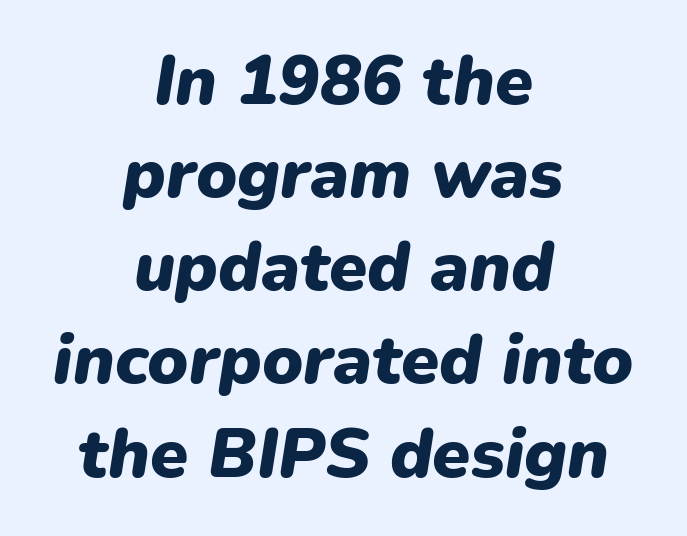
The image shows 69 px heavy type, italic (leaning right); set centered, normal line spacing (1.35x), normal letter spacing, not underlined; low stroke contrast and a medium x-height.
